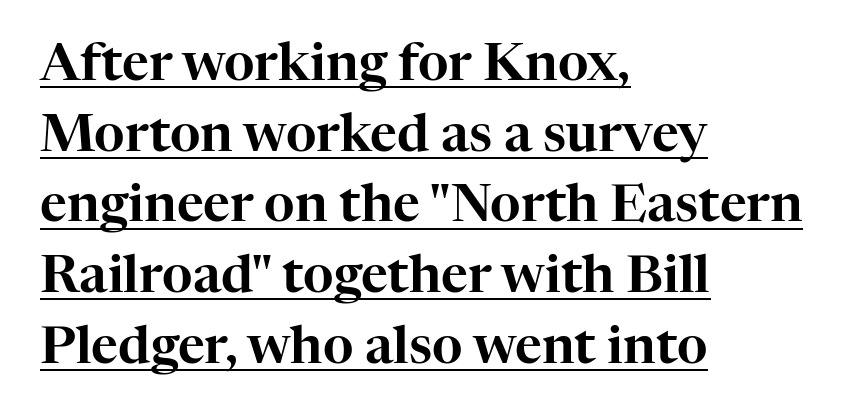
Q: Is the text italic (slanted)? A: No, it is upright.
Q: Is the typeface a serif or a sans-serif typeface? A: Serif.
Q: Is the text underlined? A: Yes.
Q: How is the paragraph aligned? A: Left-aligned.
Q: Is the spacing between letters normal or unusually wide? A: Normal.
Q: Is the spacing between lines tight, normal or loose? A: Normal.
Q: Width (condensed, normal, or wide)? A: Normal.
Q: Stroke contrast? A: High.
Q: x-height? A: Medium.
Q: Monospaced? A: No.
